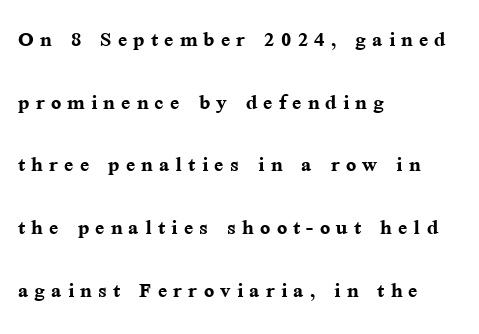
{"italic": "no", "bold": "yes", "underline": "no", "align": "left", "line_spacing": "loose", "line_spacing_ratio": 2.32, "letter_spacing": "wide", "letter_spacing_em": 0.23, "glyph_px": 27}
